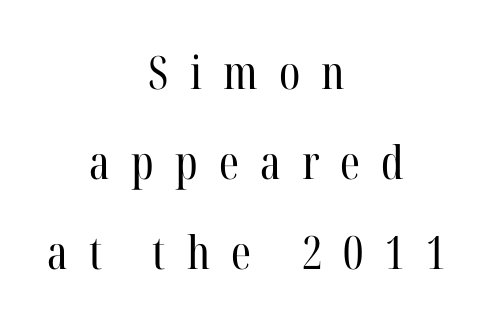
{"serif": "yes", "italic": "no", "bold": "no", "weight": "regular", "width": "condensed", "stroke_contrast": "high", "x_height": "medium", "monospaced": "no", "underline": "no", "align": "center", "line_spacing": "loose", "line_spacing_ratio": 1.96, "letter_spacing": "wide", "letter_spacing_em": 0.46, "glyph_px": 46}
